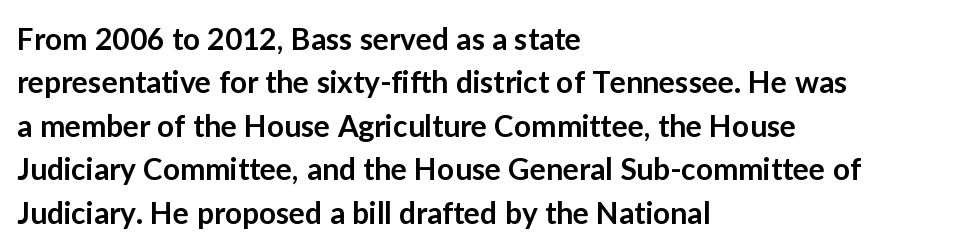
The image shows 30 px semibold sans-serif type, upright; set left-aligned, normal line spacing (1.45x), normal letter spacing, not underlined; low stroke contrast and a medium x-height.
